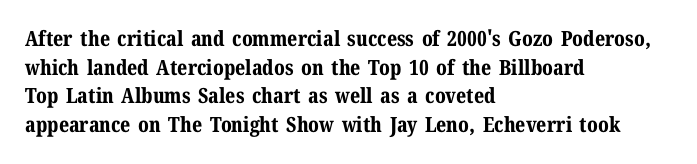
{"italic": "no", "bold": "yes", "underline": "no", "align": "left", "line_spacing": "normal", "line_spacing_ratio": 1.36, "letter_spacing": "normal", "letter_spacing_em": 0.0, "glyph_px": 21}
